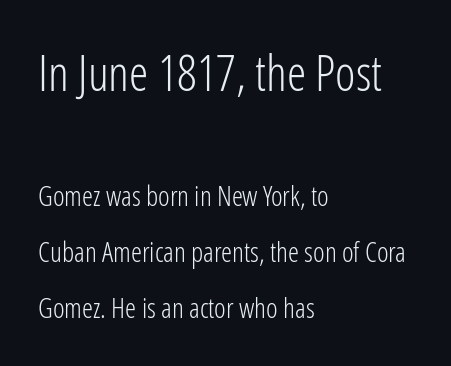
Students, observe: this is what heavily led, spacious text looks like. Underline: absent. Letters have the restrained weight of plain body copy at most. The lines in this sample share a left origin and differ only in where they stop.
